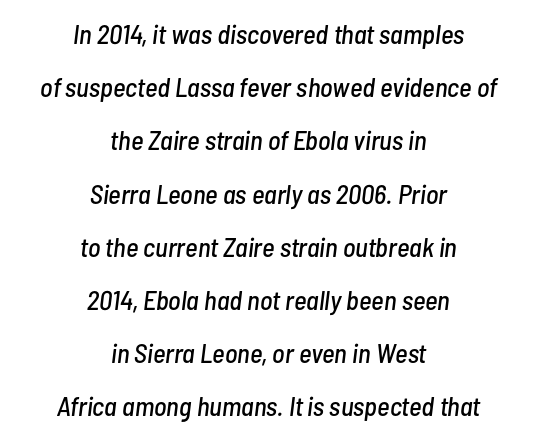
Emphasis-style slanted type is in use. The glyphs are unaccompanied by any horizontal stroke below them. A typesetter would call this zero additional tracking. The designer dialed line spacing up above the default.
